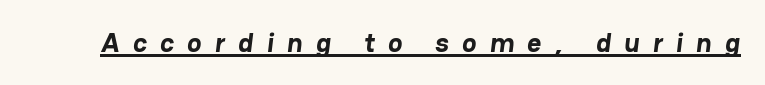
The image shows 27 px bold type; set unusually wide letter spacing (+0.5 em), underlined.
